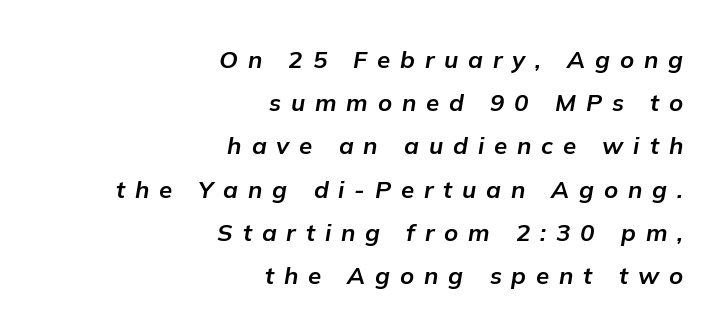
The gap between lines stays unmarked. Every character sits at an angle, as italics do. All the whitespace from short lines collects on the left. There is plenty of visible air inserted between adjacent glyphs.
